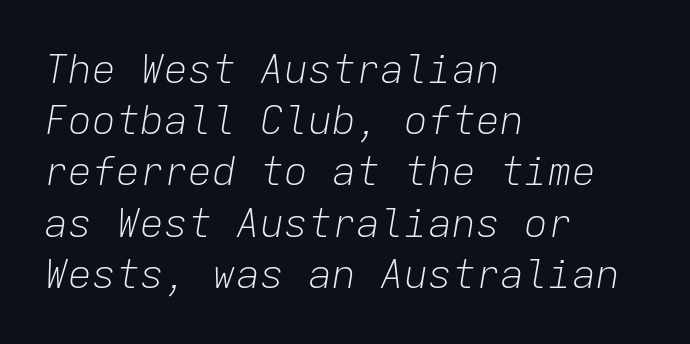
The image shows 40 px light type, italic (leaning right), monospaced; set left-aligned, normal line spacing (1.28x), normal letter spacing, not underlined; low stroke contrast and a medium x-height.
